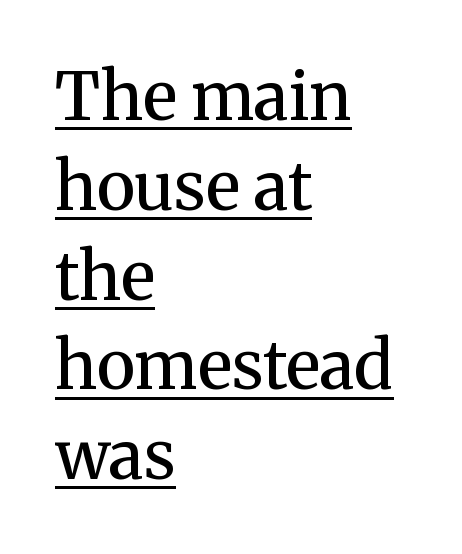
{"serif": "yes", "italic": "no", "bold": "semi", "weight": "semibold", "width": "normal", "stroke_contrast": "medium", "x_height": "medium", "monospaced": "no", "underline": "yes", "align": "left", "line_spacing": "normal", "line_spacing_ratio": 1.36, "letter_spacing": "normal", "letter_spacing_em": 0.0, "glyph_px": 66}
